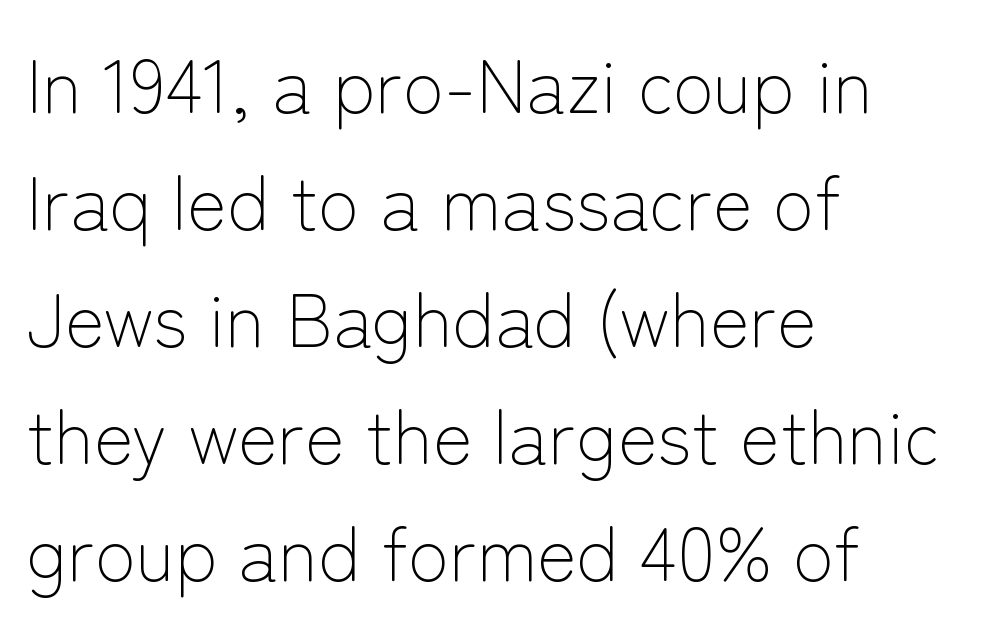
{"serif": "no", "italic": "no", "bold": "no", "weight": "light", "width": "normal", "stroke_contrast": "low", "x_height": "medium", "monospaced": "no", "underline": "no", "align": "left", "line_spacing": "normal", "line_spacing_ratio": 1.56, "letter_spacing": "normal", "letter_spacing_em": 0.0, "glyph_px": 75}
